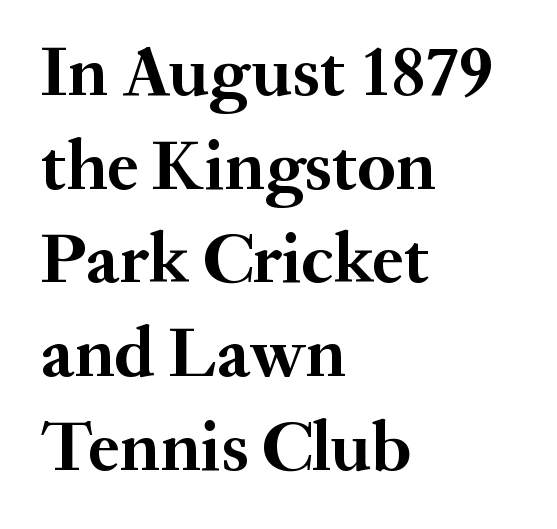
{"serif": "yes", "italic": "no", "bold": "yes", "weight": "semibold", "width": "normal", "stroke_contrast": "medium", "x_height": "small", "monospaced": "no", "underline": "no", "align": "left", "line_spacing": "normal", "line_spacing_ratio": 1.32, "letter_spacing": "normal", "letter_spacing_em": 0.0, "glyph_px": 71}
